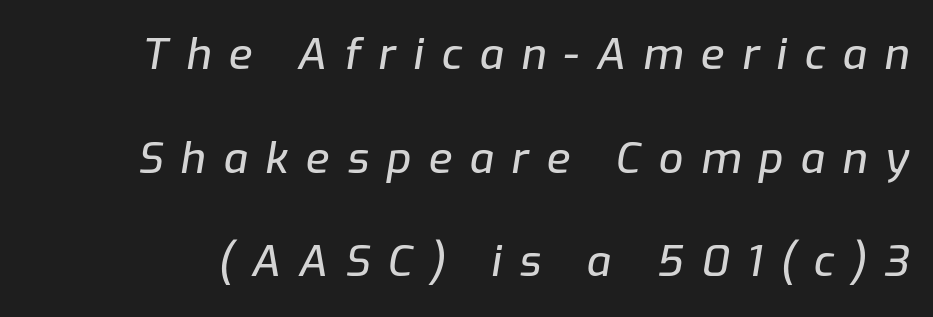
{"italic": "yes", "lean": "right", "slant_degrees": 9, "width": "normal", "stroke_contrast": "low", "x_height": "medium", "monospaced": "no", "underline": "no", "line_spacing": "loose", "line_spacing_ratio": 2.41, "letter_spacing": "wide", "letter_spacing_em": 0.41, "glyph_px": 43}
